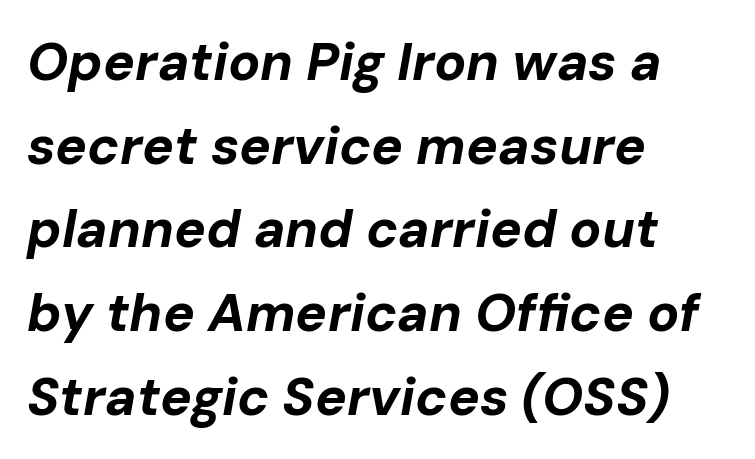
Q: Is the text bold? A: Yes.
Q: Is the text italic (slanted)? A: Yes, it leans right by about 10 degrees.
Q: Is the text underlined? A: No.
Q: How is the paragraph aligned? A: Left-aligned.
Q: Is the spacing between letters normal or unusually wide? A: Normal.
Q: Is the spacing between lines tight, normal or loose? A: Normal.
Q: Width (condensed, normal, or wide)? A: Normal.
Q: Stroke contrast? A: Low.
Q: x-height? A: Medium.
Q: Monospaced? A: No.
